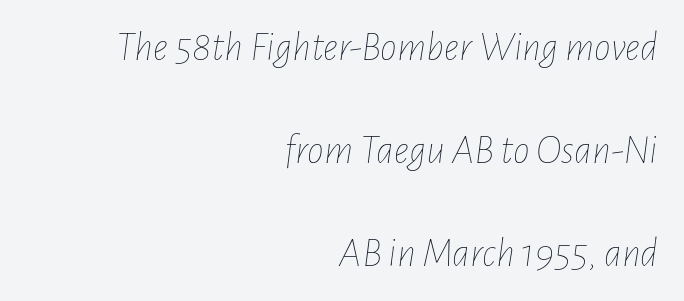
{"italic": "yes", "lean": "right", "slant_degrees": 7, "bold": "no", "weight": "thin", "width": "condensed", "stroke_contrast": "low", "x_height": "medium", "monospaced": "no", "underline": "no", "align": "right", "line_spacing": "loose", "line_spacing_ratio": 2.45, "letter_spacing": "normal", "letter_spacing_em": 0.0, "glyph_px": 42}
